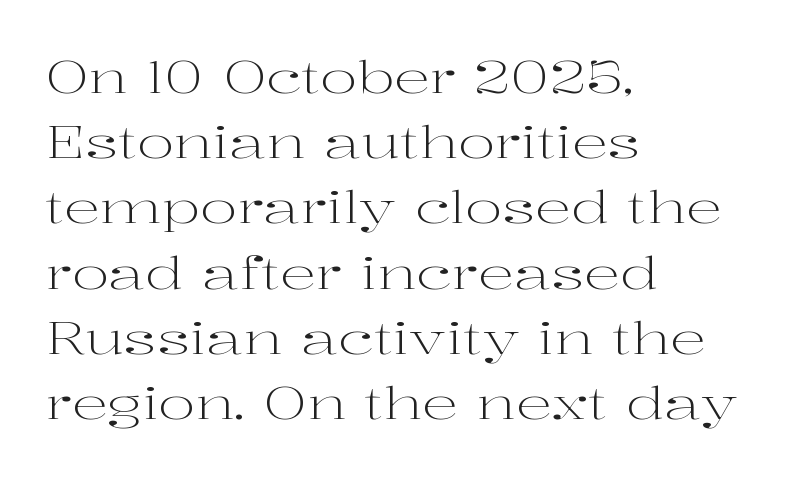
{"serif": "yes", "italic": "no", "bold": "no", "weight": "light", "width": "wide", "stroke_contrast": "high", "x_height": "medium", "monospaced": "no", "underline": "no", "align": "left", "line_spacing": "normal", "line_spacing_ratio": 1.45, "letter_spacing": "normal", "letter_spacing_em": 0.0, "glyph_px": 45}
